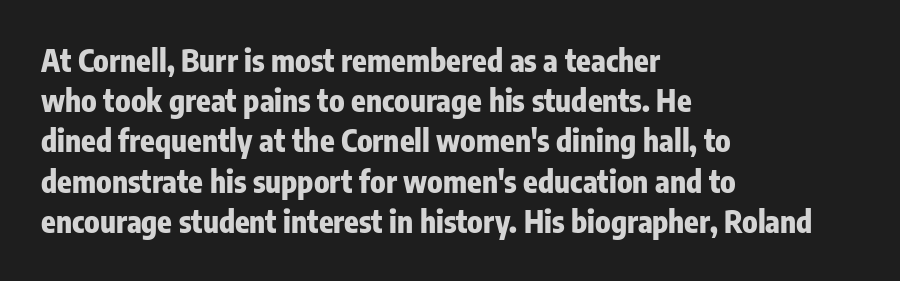
Q: Is the text bold? A: Yes.
Q: Is the text italic (slanted)? A: No, it is upright.
Q: Is the typeface a serif or a sans-serif typeface? A: Sans-serif.
Q: Is the text underlined? A: No.
Q: How is the paragraph aligned? A: Left-aligned.
Q: Is the spacing between letters normal or unusually wide? A: Normal.
Q: Is the spacing between lines tight, normal or loose? A: Normal.
Q: Width (condensed, normal, or wide)? A: Condensed.
Q: Stroke contrast? A: Low.
Q: x-height? A: Medium.
Q: Monospaced? A: No.
